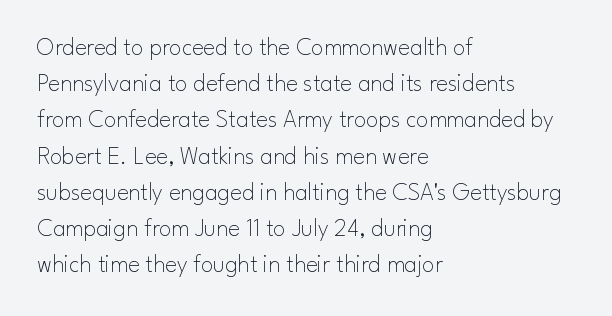
The cut favours lightness, reaching ordinary text weight at its darkest. Left-aligned paragraph, ragged on the right. There is no visible air inserted between adjacent glyphs. Has an underline been added? It has not. Upright lettering throughout. Leading matches the norm, producing a regular column.
